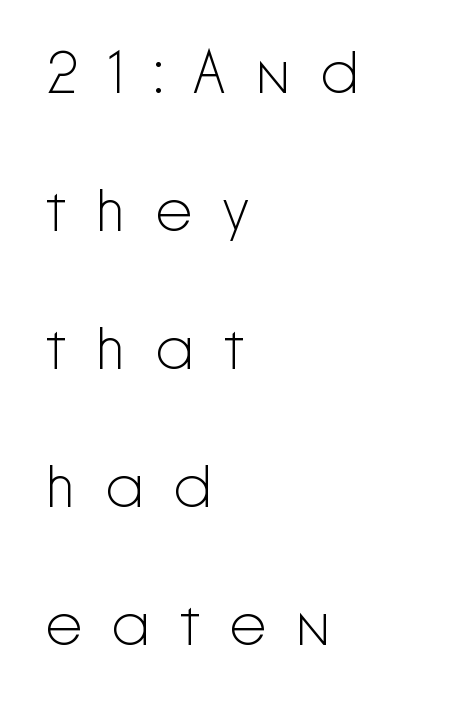
The tracking jumps out immediately: characters are airy and widely separated. Ascenders rise straight up at ninety degrees. Unlike a traditional serif, this face leaves its strokes unadorned. Unmarked baselines from the first word to the last. The passage shown stacks its lines with a broad gap.
